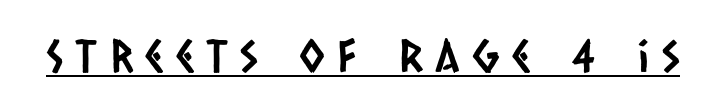
Honestly, the underline is the first thing you notice here. Each word looks stretched out because of the extra space between its letters. The passage shown is typed in a proportional face where columns would drift. The font family rendered here belongs to the sans-serif group.
